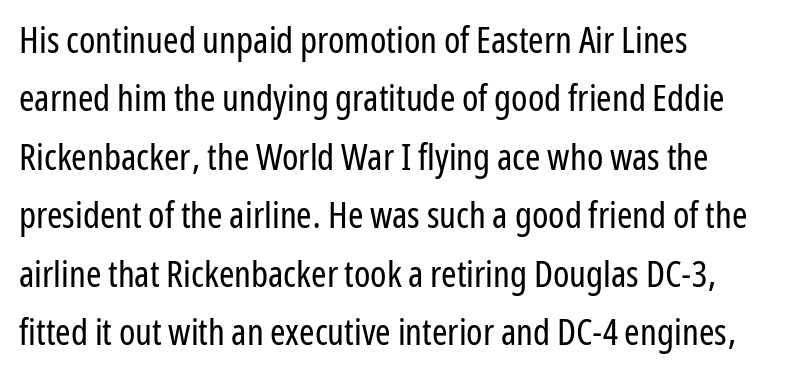
Q: Is the text bold? A: No.
Q: Is the text italic (slanted)? A: No, it is upright.
Q: Is the typeface a serif or a sans-serif typeface? A: Sans-serif.
Q: Is the text underlined? A: No.
Q: How is the paragraph aligned? A: Left-aligned.
Q: Is the spacing between letters normal or unusually wide? A: Normal.
Q: Is the spacing between lines tight, normal or loose? A: Normal.
Q: Width (condensed, normal, or wide)? A: Condensed.
Q: Stroke contrast? A: Low.
Q: x-height? A: Medium.
Q: Monospaced? A: No.
